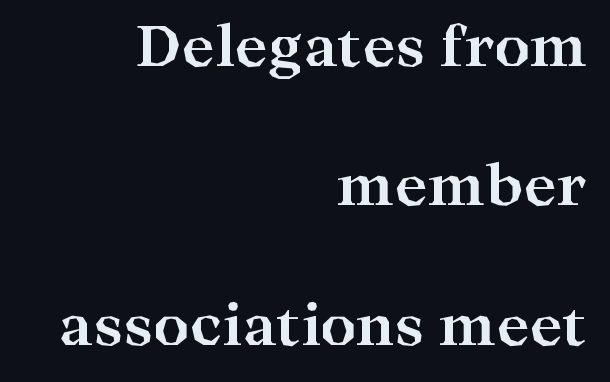
Q: Is the text bold? A: Yes.
Q: Is the text italic (slanted)? A: No, it is upright.
Q: Is the typeface a serif or a sans-serif typeface? A: Serif.
Q: Is the text underlined? A: No.
Q: How is the paragraph aligned? A: Right-aligned.
Q: Is the spacing between letters normal or unusually wide? A: Normal.
Q: Is the spacing between lines tight, normal or loose? A: Loose.
Q: Width (condensed, normal, or wide)? A: Wide.
Q: Stroke contrast? A: High.
Q: x-height? A: Medium.
Q: Monospaced? A: No.
